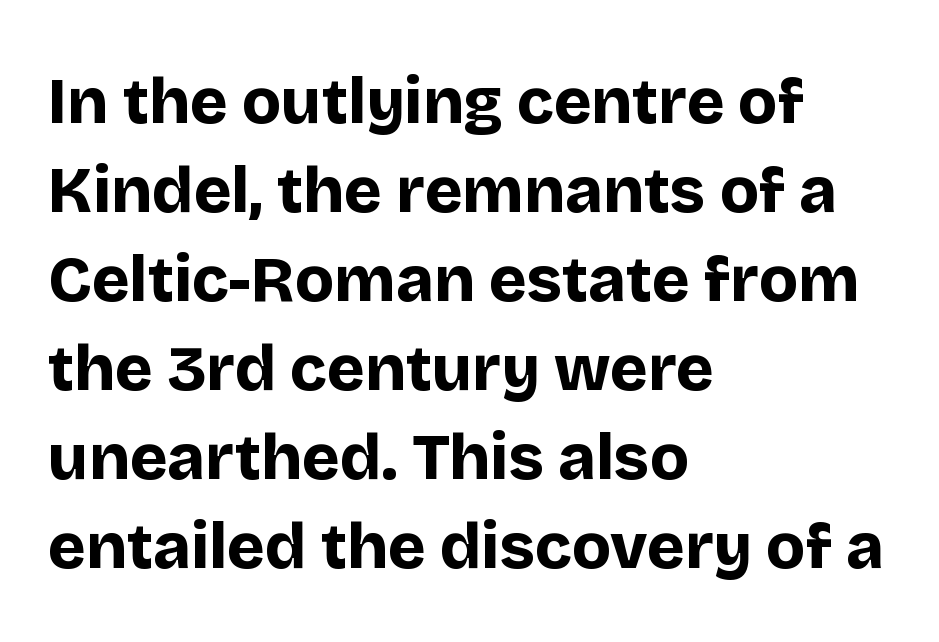
Classification — sans serif. Tracking value appears to be zero — textbook default spacing. Stroke thickness is high; the sample reads as a true bold. Looks like regular typesetting: each glyph gets only the width it needs.
